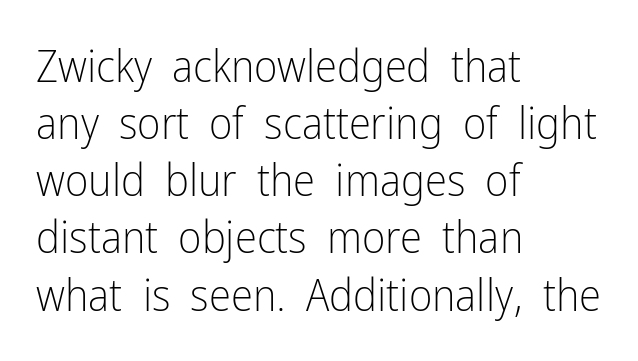
Proportional: the letters do not fall into vertical columns. Serif or sans? Sans — the stroke terminals are bare. On a weight scale, this lands at 450 or below. One glance says typical: line gaps are just what's usual. Italic? Not at all — the glyphs are vertical.
